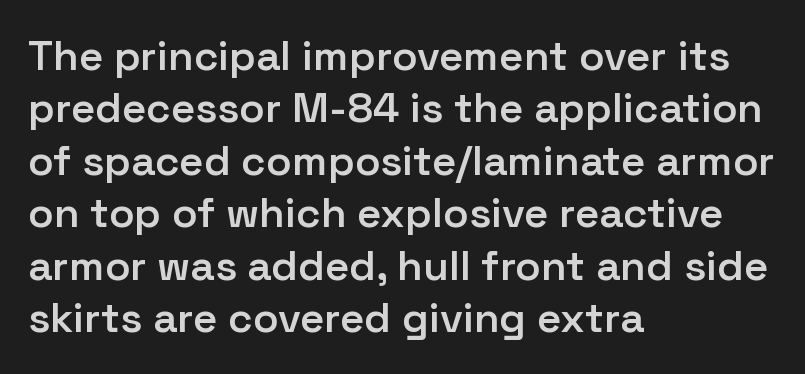
The image shows 42 px semibold sans-serif type, upright; set left-aligned, normal line spacing (1.25x), normal letter spacing, not underlined; low stroke contrast and a medium x-height.
